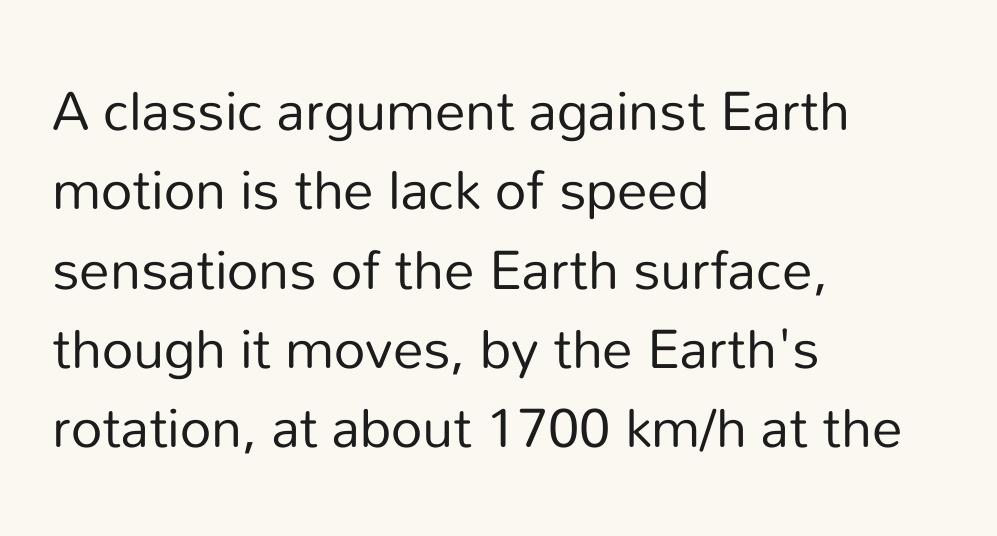
{"serif": "no", "italic": "no", "bold": "no", "weight": "regular", "width": "normal", "stroke_contrast": "low", "x_height": "medium", "monospaced": "no", "underline": "no", "align": "left", "line_spacing": "normal", "line_spacing_ratio": 1.3, "letter_spacing": "normal", "letter_spacing_em": 0.0, "glyph_px": 61}
